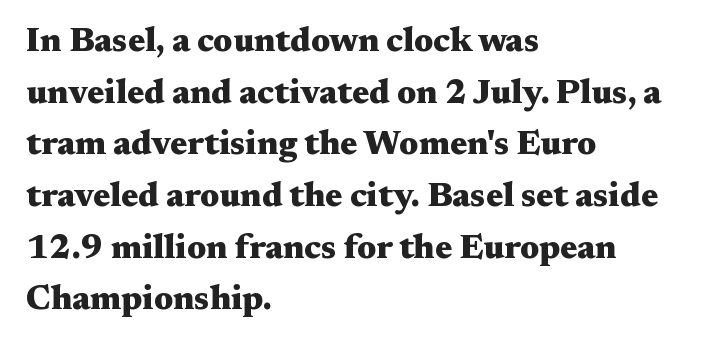
{"serif": "yes", "italic": "no", "bold": "yes", "weight": "heavy", "width": "wide", "stroke_contrast": "medium", "x_height": "medium", "monospaced": "no", "underline": "no", "align": "left", "line_spacing": "normal", "line_spacing_ratio": 1.52, "letter_spacing": "normal", "letter_spacing_em": 0.0, "glyph_px": 34}
